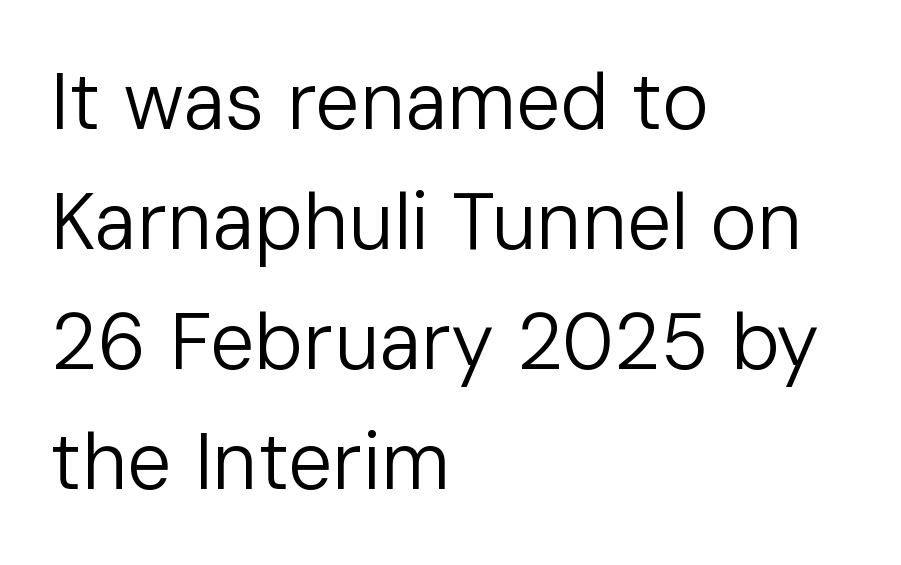
The image shows 79 px regular-weight sans-serif type, upright; set left-aligned, normal line spacing (1.52x), normal letter spacing, not underlined; low stroke contrast and a medium x-height.
